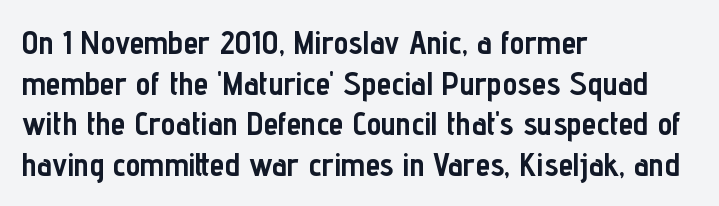
{"serif": "no", "italic": "no", "bold": "yes", "weight": "semibold", "width": "condensed", "stroke_contrast": "low", "x_height": "medium", "monospaced": "no", "underline": "no", "align": "left", "line_spacing_ratio": 1.23, "letter_spacing": "normal", "letter_spacing_em": 0.0, "glyph_px": 33}
